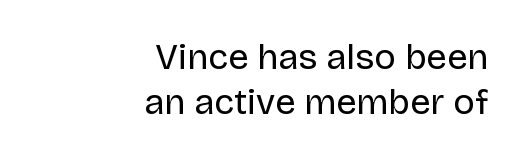
The space between consecutive lines is moderate. The letters sit at their default tracking, neither squeezed nor spread. Is this a fixed-width face? No — the glyphs have proportional, varying widths. Check the space under the baseline: it is left empty.
